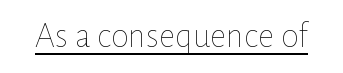
Inter-character spacing is left at the font's built-in metrics. Notice how the stems are strictly vertical — no italics here. The weight tops out at a normal text grade. This sample has the flowing, uneven cadence of proportional lettering.
